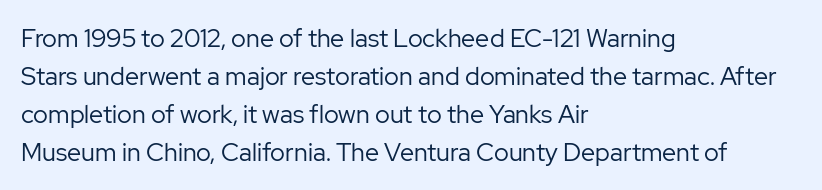
The font's upright variant was chosen for this text. The specimen omits any rule beneath the text block's lines. All the whitespace from short lines collects on the right. Tracking here is standard; glyphs follow each other at the usual distance.
